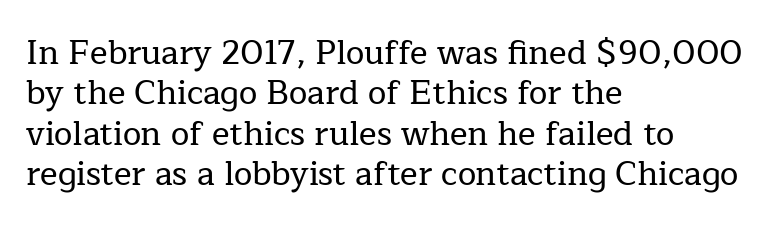
Q: Is the text italic (slanted)? A: No, it is upright.
Q: Is the typeface a serif or a sans-serif typeface? A: Serif.
Q: Is the text underlined? A: No.
Q: How is the paragraph aligned? A: Left-aligned.
Q: Is the spacing between letters normal or unusually wide? A: Normal.
Q: Width (condensed, normal, or wide)? A: Normal.
Q: Stroke contrast? A: Low.
Q: x-height? A: Medium.
Q: Monospaced? A: No.
